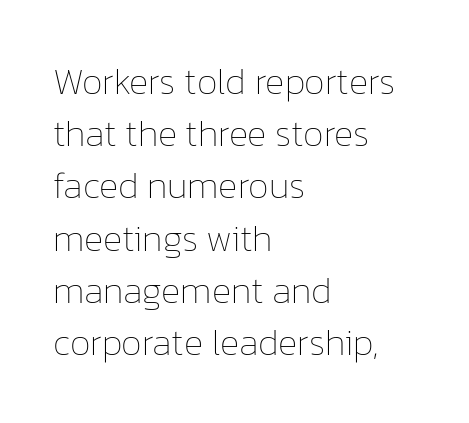
The image shows 37 px thin type, upright; set left-aligned, normal line spacing (1.41x), normal letter spacing, not underlined; low stroke contrast and a medium x-height.
